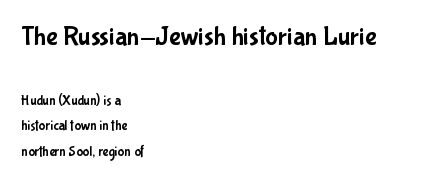
The image shows 27 px text type, upright; set left-aligned, line spacing 1.85x, normal letter spacing, not underlined; the first (top) block is 1.93x larger.
